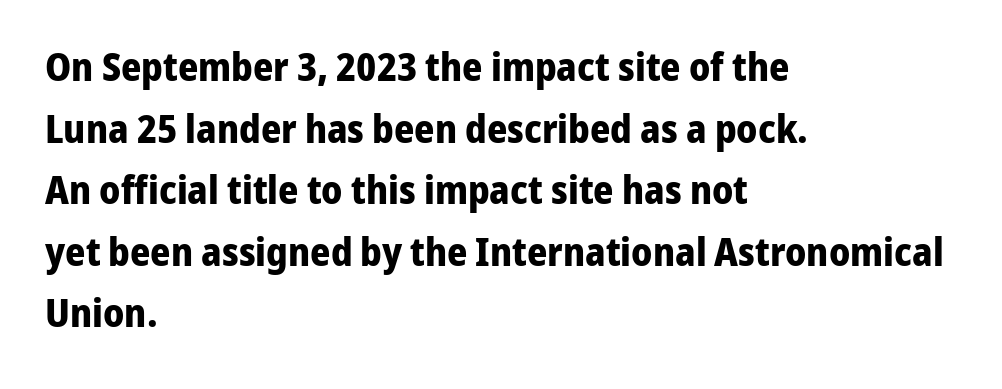
Q: Is the text bold? A: Yes.
Q: Is the text italic (slanted)? A: No, it is upright.
Q: Is the typeface a serif or a sans-serif typeface? A: Sans-serif.
Q: Is the text underlined? A: No.
Q: How is the paragraph aligned? A: Left-aligned.
Q: Is the spacing between letters normal or unusually wide? A: Normal.
Q: Is the spacing between lines tight, normal or loose? A: Normal.
Q: Width (condensed, normal, or wide)? A: Normal.
Q: Stroke contrast? A: Low.
Q: x-height? A: Medium.
Q: Monospaced? A: No.
